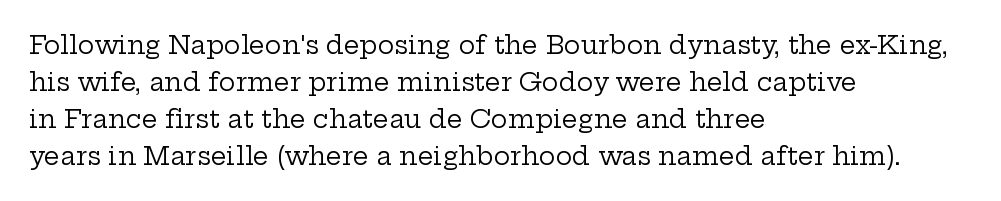
The image shows 25 px text type, upright; set left-aligned, normal line spacing (1.48x), normal letter spacing, not underlined.
